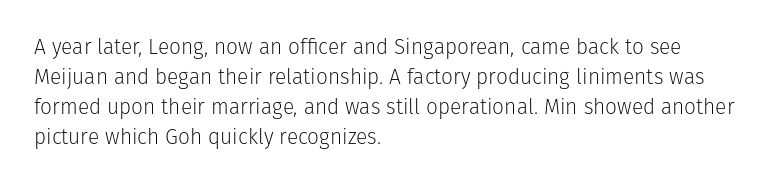
Q: Is the text bold? A: No.
Q: Is the text italic (slanted)? A: No, it is upright.
Q: Is the text underlined? A: No.
Q: How is the paragraph aligned? A: Left-aligned.
Q: Is the spacing between letters normal or unusually wide? A: Normal.
Q: Is the spacing between lines tight, normal or loose? A: Normal.
